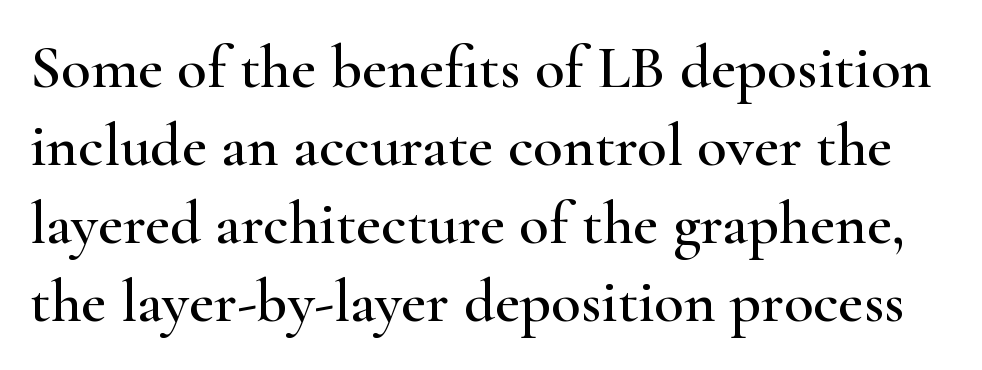
{"serif": "yes", "italic": "no", "width": "wide", "stroke_contrast": "high", "x_height": "small", "monospaced": "no", "underline": "no", "line_spacing": "normal", "line_spacing_ratio": 1.28, "letter_spacing": "normal", "letter_spacing_em": 0.0, "glyph_px": 61}
